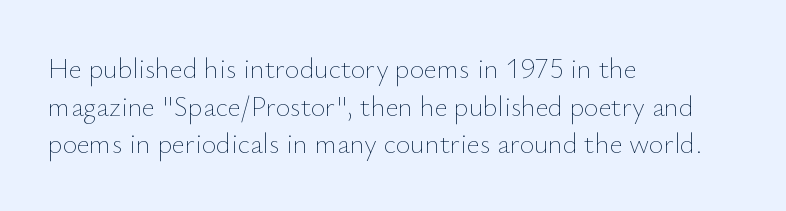
{"italic": "no", "bold": "no", "weight": "thin", "width": "normal", "stroke_contrast": "low", "x_height": "small", "monospaced": "no", "underline": "no", "align": "left", "line_spacing": "normal", "line_spacing_ratio": 1.34, "letter_spacing": "normal", "letter_spacing_em": 0.0, "glyph_px": 28}
